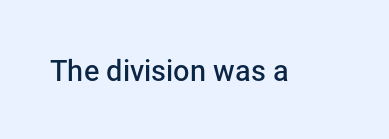
The baseline area is clear. Characters follow at the spacing the type designer built in. The passage shown is semibold, sitting just below true bold. Character widths vary here, with narrow letters taking less room than wide ones. Observe the absence of serifs on each vertical stroke in this sample.
